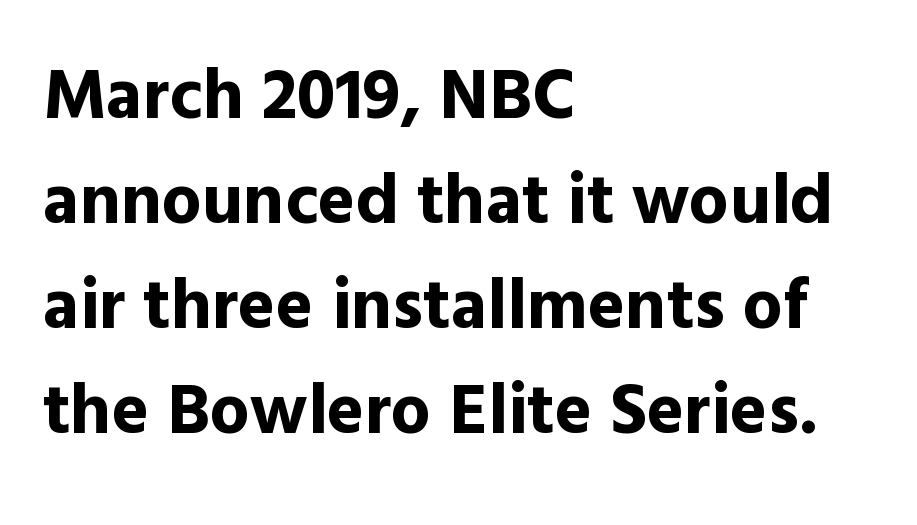
Check where the strokes stop: nothing finishes them off — pure sans. Compared with a centered layout, this one pins lines to the left instead. These lines keep a tight, regular rhythm from letter to letter. A typesetter would call this proportional, since set widths differ per character. The lettering holds an erect, upright posture throughout. Rows of type keep a routine distance in the vertical direction.
